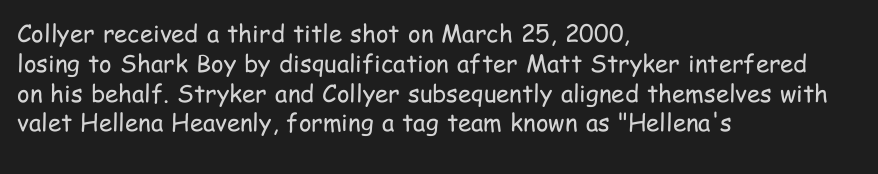
{"italic": "no", "bold": "no", "underline": "no", "align": "left", "line_spacing_ratio": 1.24, "letter_spacing": "normal", "letter_spacing_em": 0.0, "glyph_px": 24}
